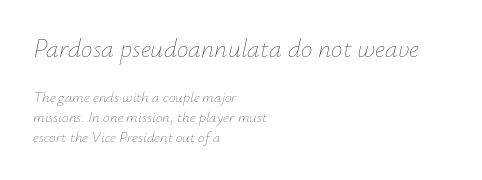
Q: Is the text bold? A: No.
Q: Is the text italic (slanted)? A: Yes, it leans right by about 12 degrees.
Q: Is the text underlined? A: No.
Q: How is the paragraph aligned? A: Left-aligned.
Q: Is the spacing between letters normal or unusually wide? A: Normal.
Q: Is the spacing between lines tight, normal or loose? A: Normal.
Q: Which block of text is set in a larger size, the first (top) or the second (bottom)? A: The first (top) one.
